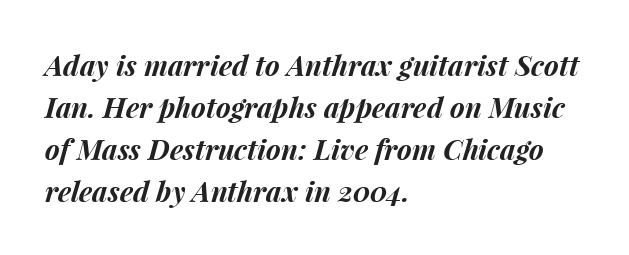
The letters are bold, with thick, heavy strokes. Is there much room between lines? A standard amount, neither cramped nor airy. The rag falls on the right side of this text block. Every character sits at an angle, as italics do. The gap between lines stays unmarked. Is this a fixed-width face? No — the glyphs have proportional, varying widths.
